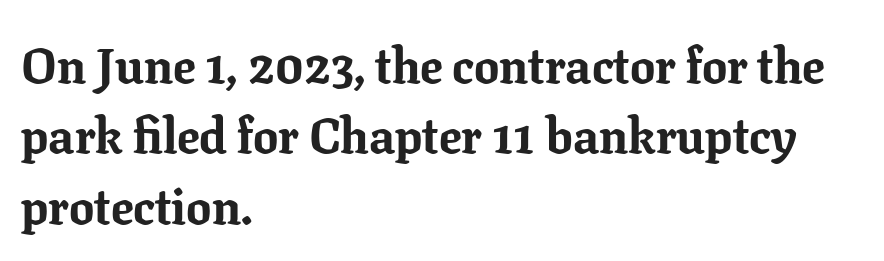
Q: Is the text bold? A: Yes.
Q: Is the text italic (slanted)? A: No, it is upright.
Q: Is the typeface a serif or a sans-serif typeface? A: Serif.
Q: Is the text underlined? A: No.
Q: How is the paragraph aligned? A: Left-aligned.
Q: Is the spacing between letters normal or unusually wide? A: Normal.
Q: Is the spacing between lines tight, normal or loose? A: Normal.
Q: Width (condensed, normal, or wide)? A: Normal.
Q: Stroke contrast? A: Low.
Q: x-height? A: Medium.
Q: Monospaced? A: No.
